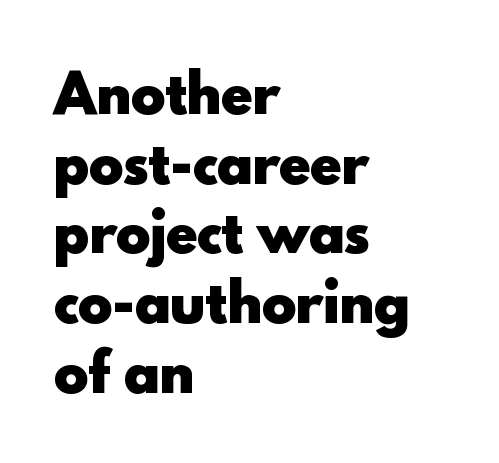
{"serif": "no", "italic": "no", "bold": "yes", "weight": "heavy", "width": "normal", "x_height": "small", "monospaced": "no", "underline": "no", "align": "left", "line_spacing": "normal", "line_spacing_ratio": 1.34, "letter_spacing": "normal", "letter_spacing_em": 0.0, "glyph_px": 52}
